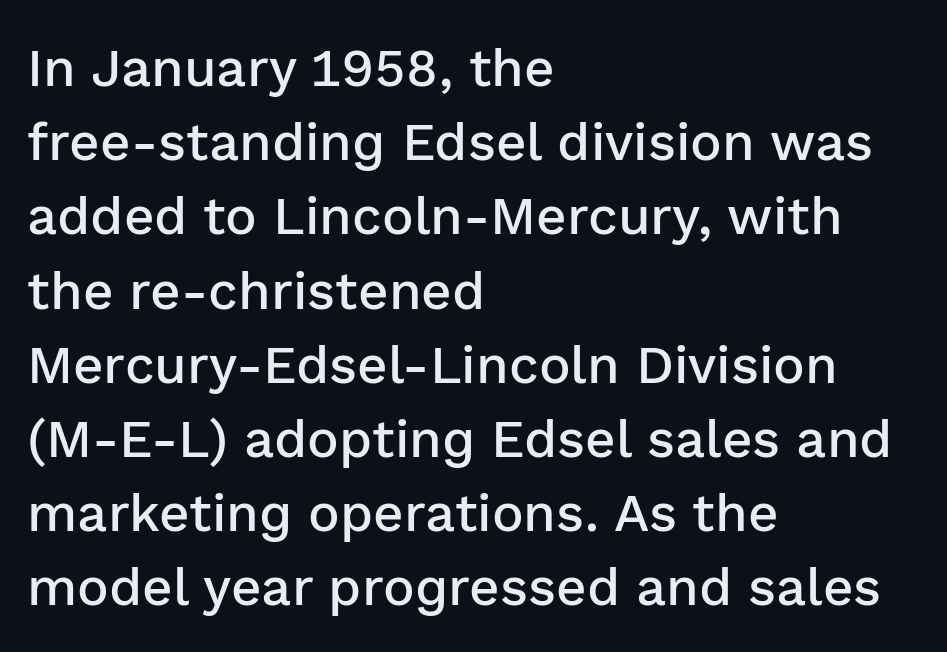
The image shows 53 px semibold sans-serif type, upright; set left-aligned, normal line spacing (1.4x), normal letter spacing, not underlined; low stroke contrast and a medium x-height.
